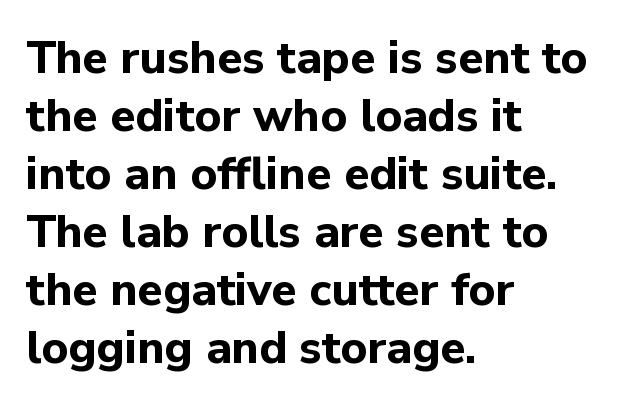
{"serif": "no", "italic": "no", "bold": "yes", "weight": "bold", "width": "normal", "stroke_contrast": "low", "x_height": "medium", "monospaced": "no", "underline": "no", "align": "left", "line_spacing": "normal", "line_spacing_ratio": 1.26, "letter_spacing": "normal", "letter_spacing_em": 0.0, "glyph_px": 46}
